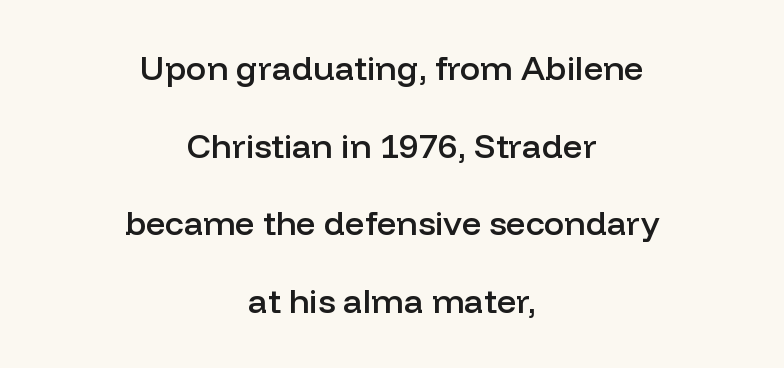
The image shows 34 px semibold sans-serif type, upright; set centered, loose line spacing (2.28x), normal letter spacing, not underlined; low stroke contrast and a medium x-height.
